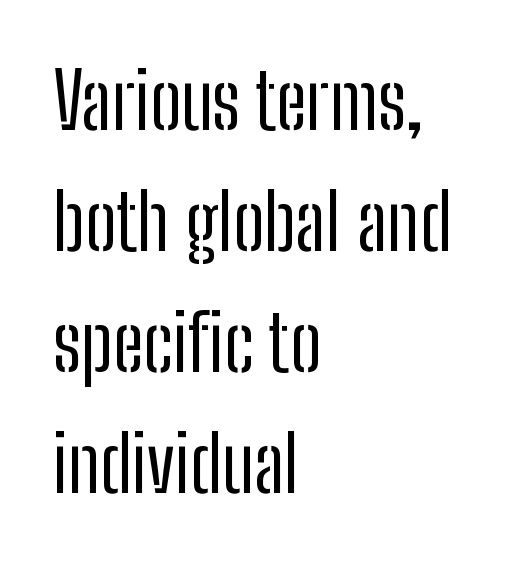
Lines of text with bare space underneath. On a weight scale, this lands at 450 or below. Tracking value appears to be zero — textbook default spacing. The rendering shows plain stroke endings on the letterforms — a sans-serif design. Summary of vertical rhythm: regular, with standard interline spacing.
